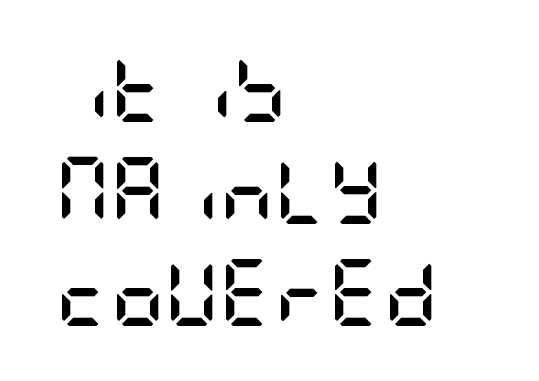
Compared with a centered layout, this one pins lines to the left instead. How are the letters spaced? Ordinarily, with no added tracking. The vertical gap from one line to the next is medium. Is this a sans? Yes — the strokes have no serifs.
